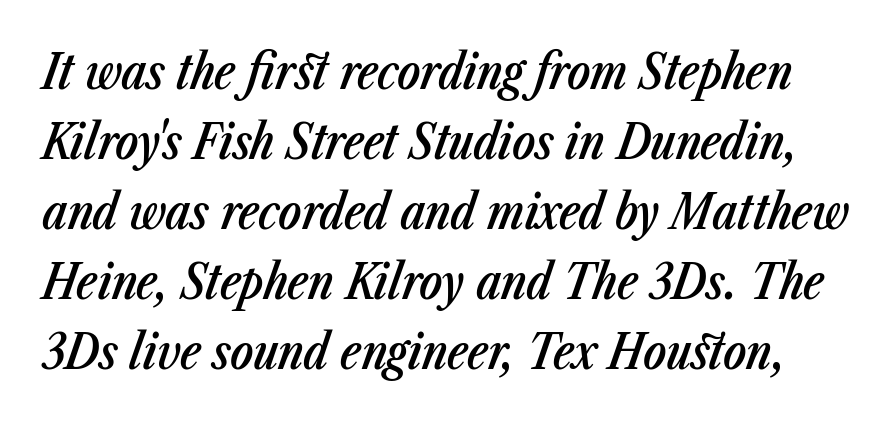
The image shows 48 px semibold, condensed type, italic (leaning right); set normal line spacing (1.46x), normal letter spacing, not underlined; low stroke contrast and a medium x-height.
